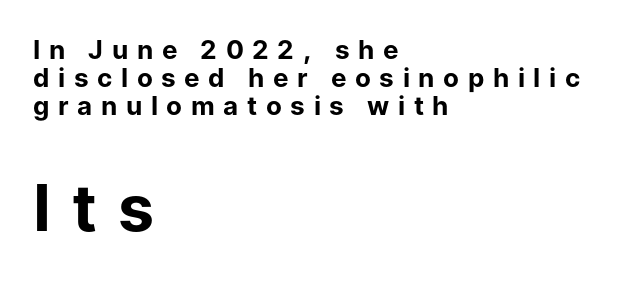
Q: Is the text bold? A: Yes.
Q: Is the text italic (slanted)? A: No, it is upright.
Q: Is the typeface a serif or a sans-serif typeface? A: Sans-serif.
Q: Is the text underlined? A: No.
Q: How is the paragraph aligned? A: Left-aligned.
Q: Is the spacing between letters normal or unusually wide? A: Unusually wide.
Q: Is the spacing between lines tight, normal or loose? A: Tight.
Q: Which block of text is set in a larger size, the first (top) or the second (bottom)? A: The second (bottom) one.
Q: Width (condensed, normal, or wide)? A: Normal.
Q: Stroke contrast? A: Low.
Q: x-height? A: Medium.
Q: Monospaced? A: No.
